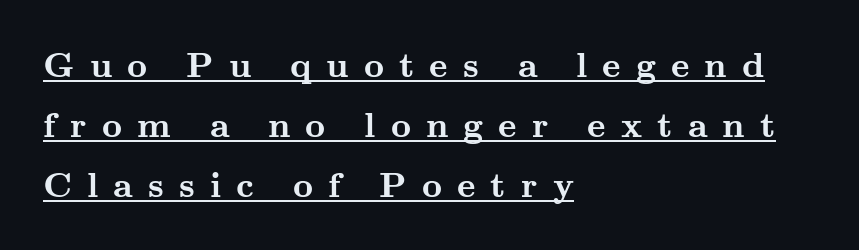
The image shows 35 px semibold, wide serif type, upright; set left-aligned, line spacing 1.71x, unusually wide letter spacing (+0.43 em), underlined; medium stroke contrast and a small x-height.
